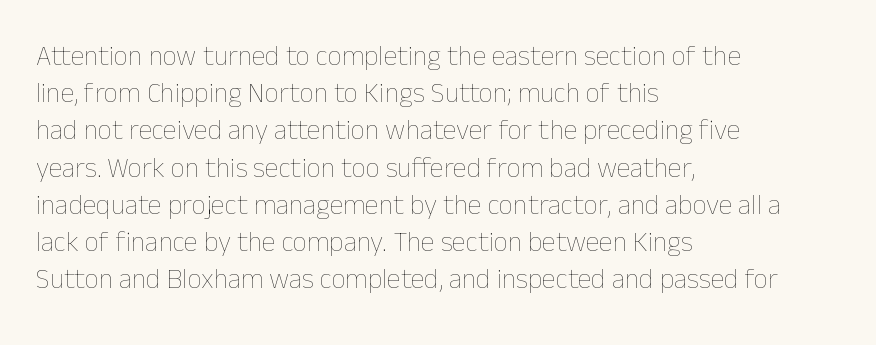
Q: Is the text bold? A: No.
Q: Is the text italic (slanted)? A: No, it is upright.
Q: Is the text underlined? A: No.
Q: How is the paragraph aligned? A: Left-aligned.
Q: Is the spacing between letters normal or unusually wide? A: Normal.
Q: Is the spacing between lines tight, normal or loose? A: Normal.
Q: Width (condensed, normal, or wide)? A: Normal.
Q: Stroke contrast? A: Low.
Q: x-height? A: Medium.
Q: Monospaced? A: No.
